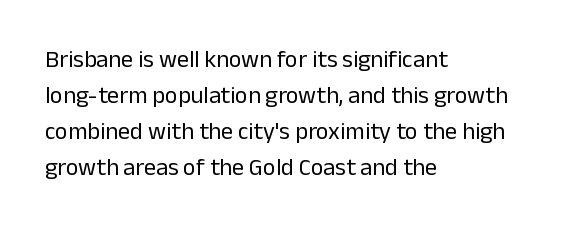
The image shows 24 px text type, upright; set left-aligned, normal line spacing (1.5x), normal letter spacing, not underlined.
